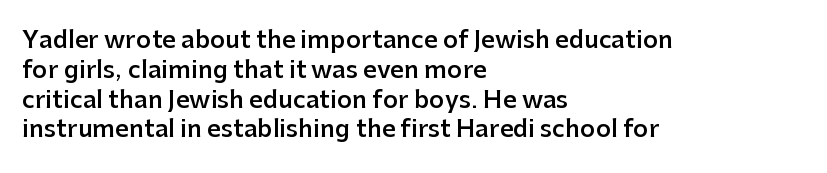
{"italic": "no", "bold": "semi", "underline": "no", "align": "left", "line_spacing_ratio": 1.24, "letter_spacing": "normal", "letter_spacing_em": 0.0, "glyph_px": 24}
